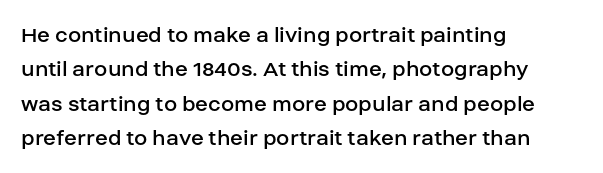
The image shows 24 px text type, upright; set left-aligned, normal line spacing (1.43x), normal letter spacing, not underlined.
